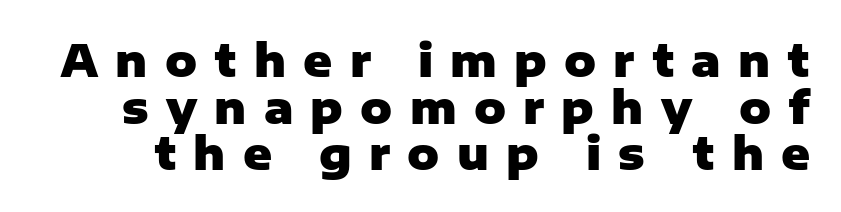
Reading down the column, the eye jumps only a short way to each next line. The gaps between neighbouring characters are conspicuously large. Words float on clear page, feet unadorned. How heavy is the stroke? Heavy — this is a bold.
